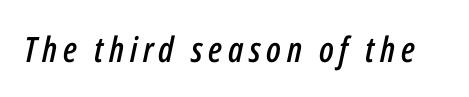
{"italic": "yes", "lean": "right", "slant_degrees": 12, "width": "condensed", "stroke_contrast": "low", "x_height": "medium", "monospaced": "no", "underline": "no", "glyph_px": 35}
